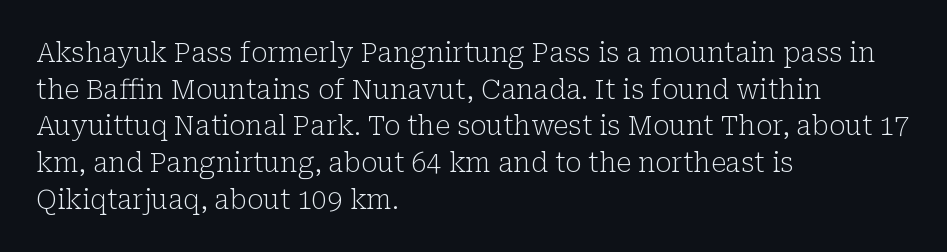
The image shows 27 px text type, upright; set left-aligned, normal line spacing (1.36x), normal letter spacing, not underlined.
